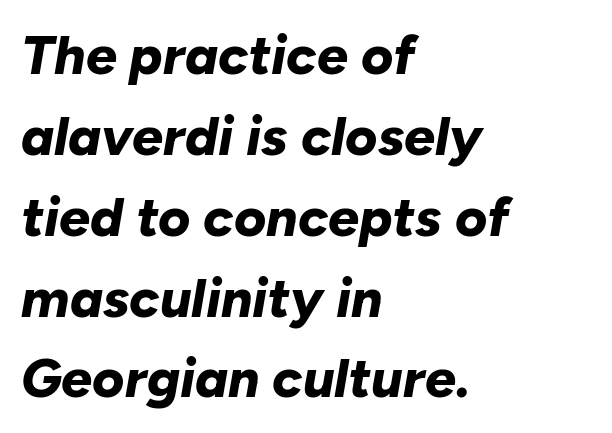
Rows of type keep a routine distance in the vertical direction. Underlining? Definitely not there. A full-strength bold gives these letters their thick strokes. Note the varied advance widths — an 'i' is clearly narrower than an 'm'. The typography opts for an oblique posture over an upright one.
